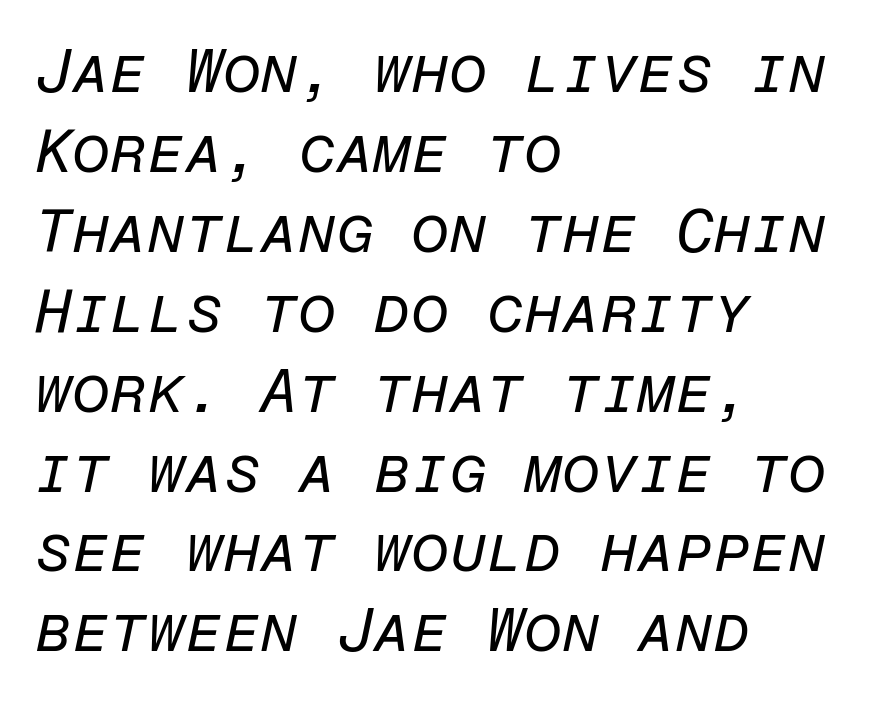
The image shows 61 px regular-weight type, italic (leaning right), monospaced; set left-aligned, normal line spacing (1.31x), normal letter spacing, not underlined; low stroke contrast and a medium x-height.
